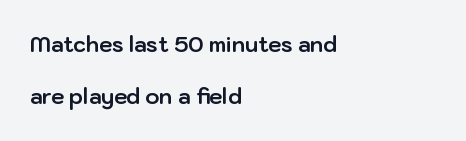
Q: Is the text bold? A: Yes.
Q: Is the text italic (slanted)? A: No, it is upright.
Q: Is the text underlined? A: No.
Q: How is the paragraph aligned? A: Left-aligned.
Q: Is the spacing between letters normal or unusually wide? A: Normal.
Q: Is the spacing between lines tight, normal or loose? A: Loose.
